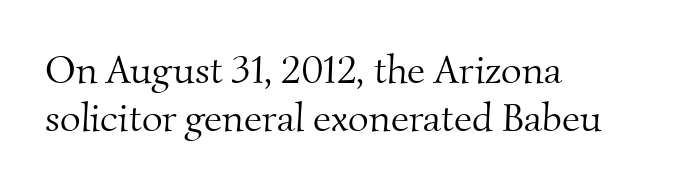
Q: Is the text bold? A: No.
Q: Is the typeface a serif or a sans-serif typeface? A: Serif.
Q: Is the text underlined? A: No.
Q: How is the paragraph aligned? A: Left-aligned.
Q: Is the spacing between letters normal or unusually wide? A: Normal.
Q: Width (condensed, normal, or wide)? A: Normal.
Q: Stroke contrast? A: Medium.
Q: x-height? A: Small.
Q: Monospaced? A: No.
